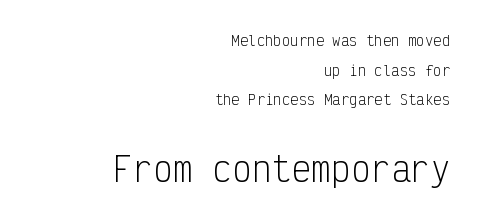
{"serif": "no", "italic": "no", "bold": "no", "weight": "light", "width": "condensed", "stroke_contrast": "low", "x_height": "medium", "monospaced": "yes", "underline": "no", "align": "right", "line_spacing": "loose", "line_spacing_ratio": 2.11, "letter_spacing": "normal", "letter_spacing_em": 0.0, "larger_block": "second", "size_ratio": 2.36, "glyph_px": 33}
